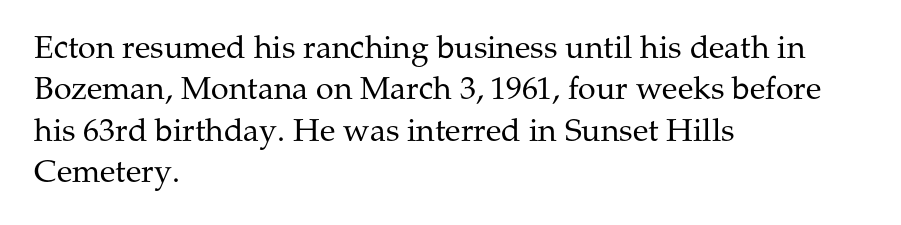
Q: Is the text bold? A: No.
Q: Is the text italic (slanted)? A: No, it is upright.
Q: Is the typeface a serif or a sans-serif typeface? A: Serif.
Q: Is the text underlined? A: No.
Q: How is the paragraph aligned? A: Left-aligned.
Q: Is the spacing between letters normal or unusually wide? A: Normal.
Q: Is the spacing between lines tight, normal or loose? A: Normal.
Q: Width (condensed, normal, or wide)? A: Normal.
Q: Stroke contrast? A: Medium.
Q: x-height? A: Medium.
Q: Monospaced? A: No.
